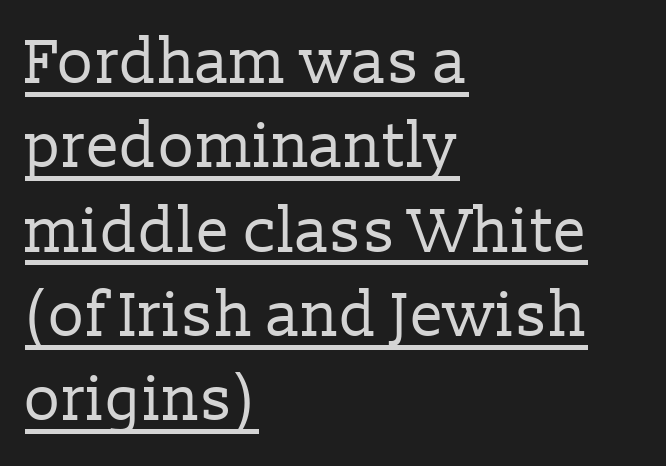
Counters stay open thanks to moderate or lighter strokes. The designer left line spacing at the default. The letters carry serifs — small finishing strokes at the ends of their stems. You can see a thin bar hugging the bottom of the glyphs.
